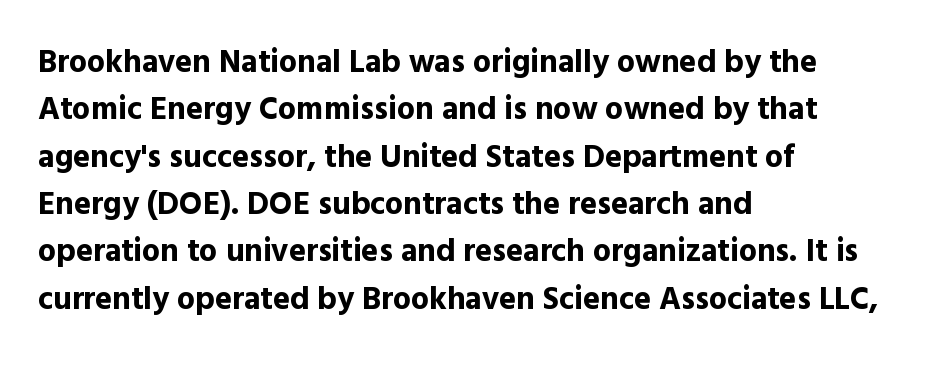
The image shows 32 px bold sans-serif type, upright; set left-aligned, normal line spacing (1.48x), normal letter spacing, not underlined; a medium x-height.
